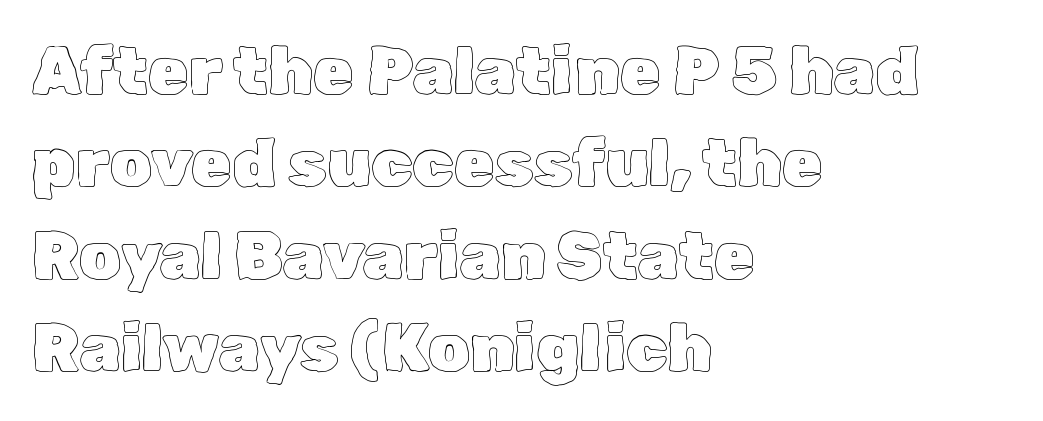
{"italic": "no", "width": "normal", "x_height": "medium", "monospaced": "no", "underline": "no", "align": "left", "line_spacing": "normal", "line_spacing_ratio": 1.4, "letter_spacing": "normal", "letter_spacing_em": 0.0, "glyph_px": 66}
